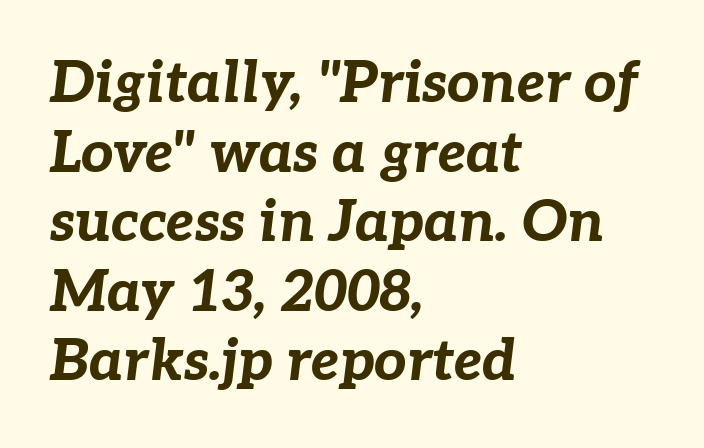
Notice how the stems are inclined rather than vertical — that's the hallmark of italics. The lines in this sample share a left origin and differ only in where they stop. Proportional: the letters do not fall into vertical columns. This sample uses plain, unmodified letter spacing.
